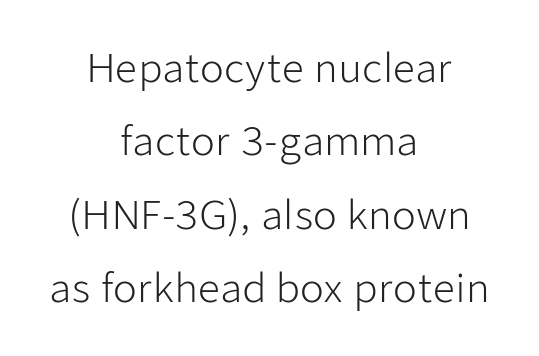
{"serif": "no", "italic": "no", "bold": "no", "weight": "light", "width": "normal", "stroke_contrast": "low", "x_height": "medium", "monospaced": "no", "underline": "no", "align": "center", "line_spacing_ratio": 1.88, "letter_spacing": "normal", "letter_spacing_em": 0.0, "glyph_px": 39}
